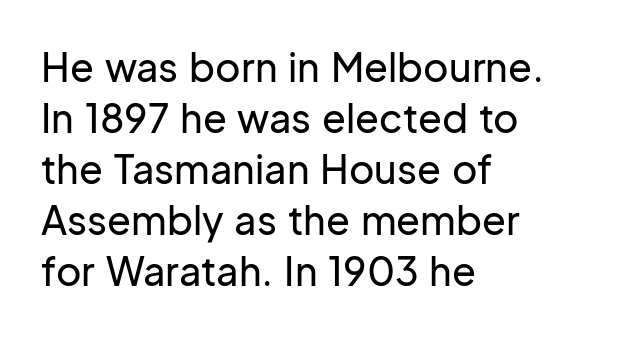
The image shows 39 px sans-serif type, upright; set left-aligned, normal line spacing (1.31x), normal letter spacing, not underlined; low stroke contrast and a medium x-height.
